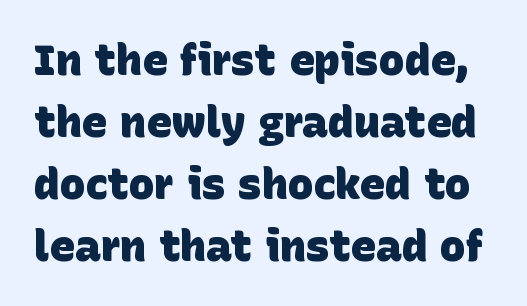
{"serif": "no", "bold": "yes", "weight": "heavy", "width": "normal", "stroke_contrast": "low", "x_height": "large", "monospaced": "no", "underline": "no", "line_spacing": "normal", "line_spacing_ratio": 1.44, "letter_spacing": "normal", "letter_spacing_em": 0.0, "glyph_px": 43}
